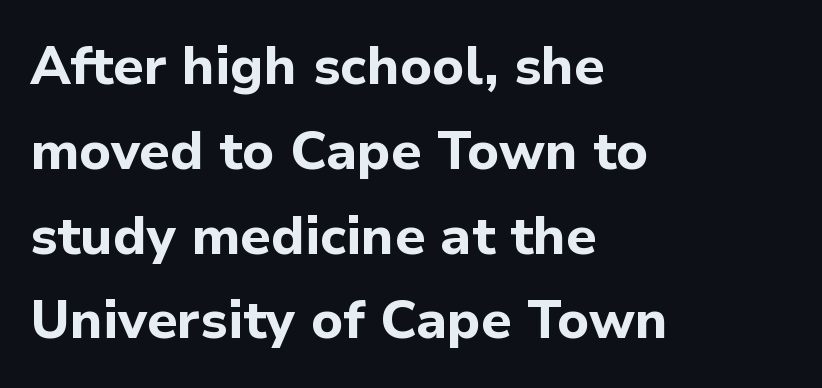
The image shows 53 px bold sans-serif type, upright; set left-aligned, normal line spacing (1.6x), normal letter spacing, not underlined; low stroke contrast and a medium x-height.
